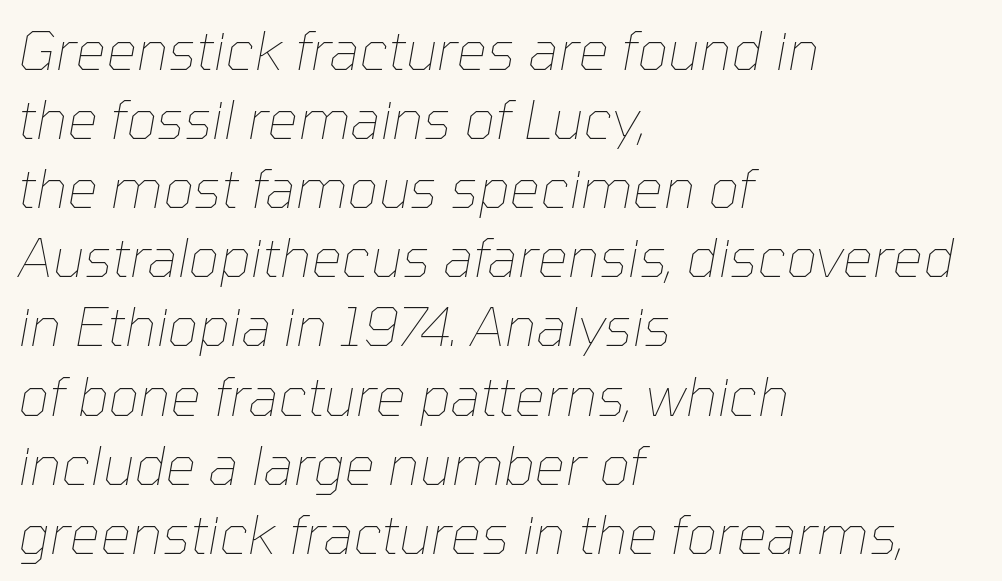
{"italic": "yes", "lean": "right", "slant_degrees": 10, "bold": "no", "weight": "thin", "width": "normal", "stroke_contrast": "low", "x_height": "medium", "monospaced": "no", "underline": "no", "align": "left", "line_spacing": "normal", "line_spacing_ratio": 1.28, "letter_spacing": "normal", "letter_spacing_em": 0.0, "glyph_px": 54}
